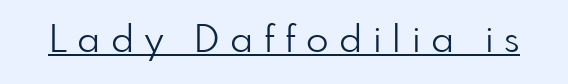
Note the varied advance widths — an 'i' is clearly narrower than an 'm'. Do the letters lean? They stand straight. Does the type have serifs? No, each stem ends abruptly. Decoration check: the copy is underlined.
